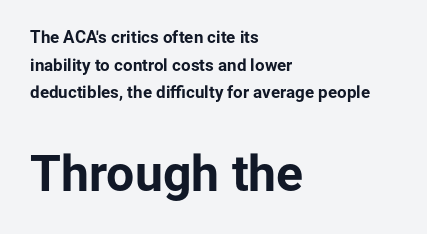
Visually the block forms a straight wall on the left and a jagged coastline on the right. The font family rendered here belongs to the sans-serif group. The rendering enlarges the type as you move from the upper chunk to the lower. Descender tails drop into unmarked territory. Stroke thickness is high; the sample reads as a true bold.
